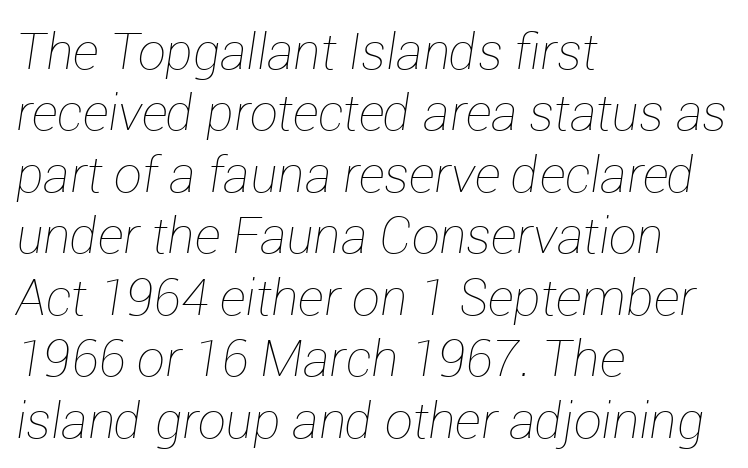
Just letters on the line, the space beneath them empty. The typesetting does not lean heavy: it is not bold. Teacher's note: observe the even left margin — that is flush-left alignment. These lines are rendered in a variable-pitch font. The text carries the slant typical of an italic or oblique font. The letters sit at their default tracking, neither squeezed nor spread.
